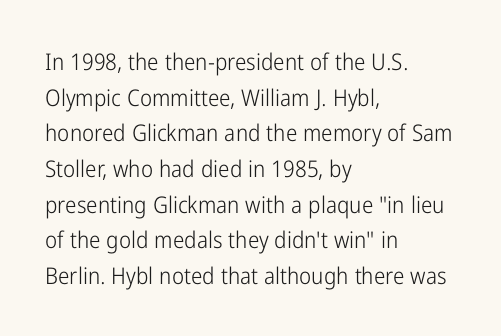
Q: Is the text bold? A: No.
Q: Is the text italic (slanted)? A: No, it is upright.
Q: Is the text underlined? A: No.
Q: How is the paragraph aligned? A: Left-aligned.
Q: Is the spacing between letters normal or unusually wide? A: Normal.
Q: Is the spacing between lines tight, normal or loose? A: Normal.
